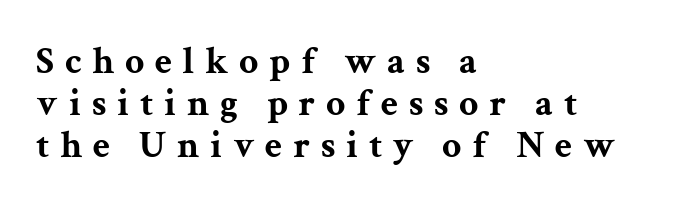
{"serif": "yes", "italic": "no", "bold": "yes", "weight": "bold", "width": "wide", "stroke_contrast": "medium", "x_height": "medium", "monospaced": "no", "underline": "no", "align": "left", "line_spacing": "tight", "line_spacing_ratio": 1.1, "letter_spacing": "wide", "letter_spacing_em": 0.28, "glyph_px": 38}
